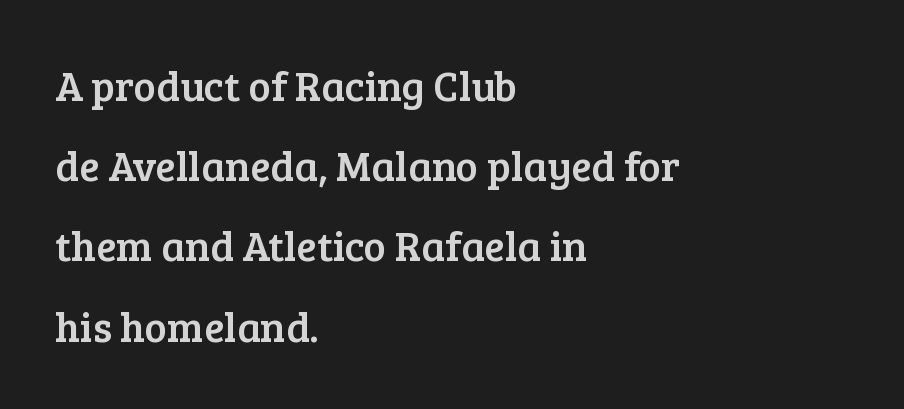
{"serif": "yes", "italic": "no", "width": "normal", "stroke_contrast": "low", "x_height": "medium", "monospaced": "no", "underline": "no", "align": "left", "line_spacing": "loose", "line_spacing_ratio": 1.91, "letter_spacing": "normal", "letter_spacing_em": 0.0, "glyph_px": 42}
